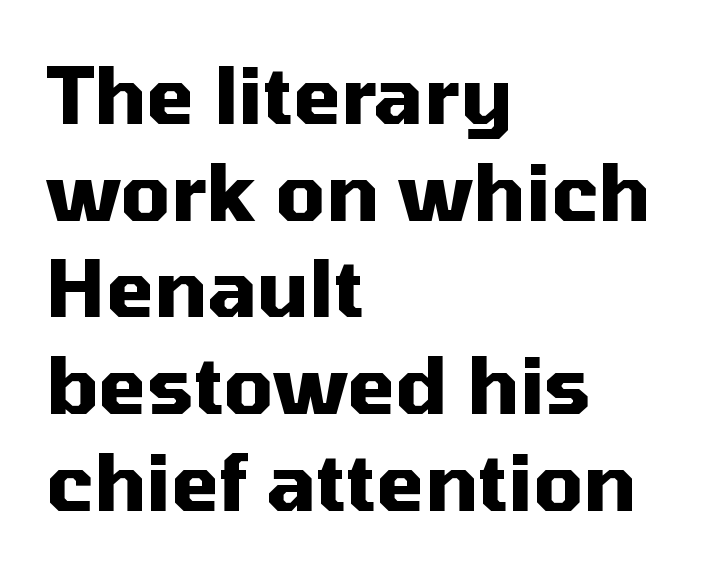
Teacher's note: observe the even left margin — that is flush-left alignment. Heft: maximum for text — a bold. Just letters on the line, the space beneath them empty. Upright lettering throughout.
